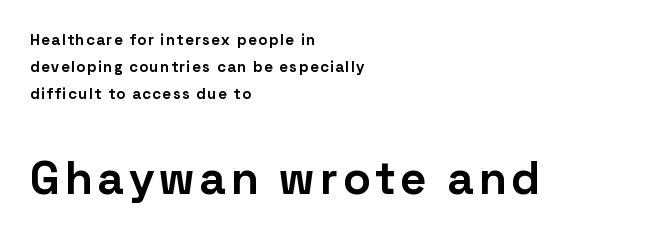
Q: Is the text bold? A: Yes.
Q: Is the text italic (slanted)? A: No, it is upright.
Q: Is the typeface a serif or a sans-serif typeface? A: Sans-serif.
Q: Is the text underlined? A: No.
Q: How is the paragraph aligned? A: Left-aligned.
Q: Which block of text is set in a larger size, the first (top) or the second (bottom)? A: The second (bottom) one.
Q: Width (condensed, normal, or wide)? A: Normal.
Q: Stroke contrast? A: Low.
Q: x-height? A: Medium.
Q: Monospaced? A: No.
